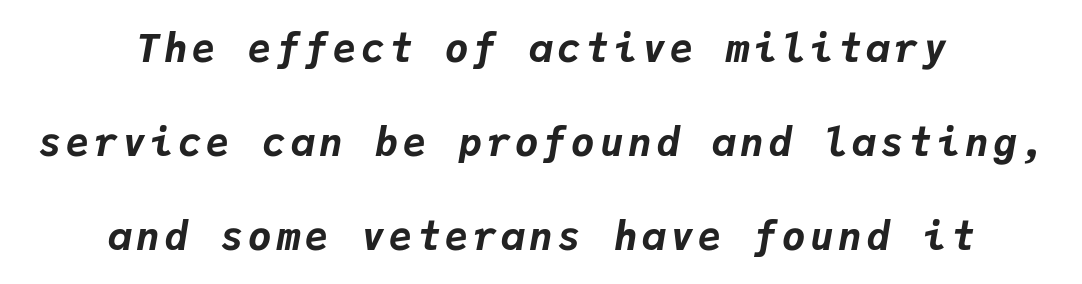
Q: Is the text bold? A: Yes.
Q: Is the text italic (slanted)? A: Yes, it leans right by about 9 degrees.
Q: Is the text underlined? A: No.
Q: How is the paragraph aligned? A: Centered.
Q: Is the spacing between lines tight, normal or loose? A: Loose.
Q: Width (condensed, normal, or wide)? A: Normal.
Q: Stroke contrast? A: Low.
Q: x-height? A: Medium.
Q: Monospaced? A: Yes.
